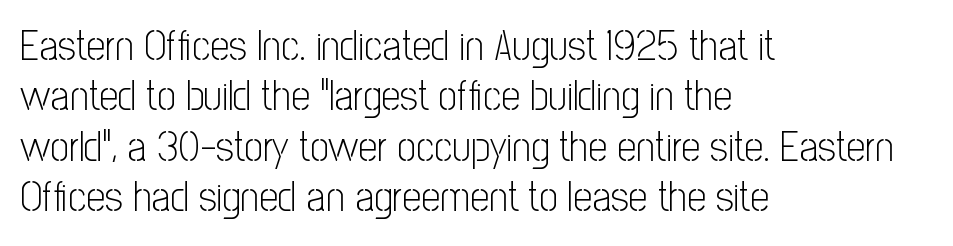
There is no visible air inserted between adjacent glyphs. The face looks like a standard text weight, possibly lighter. The typography opts for an upright posture over an oblique one. One-word summary of the alignment: left.
